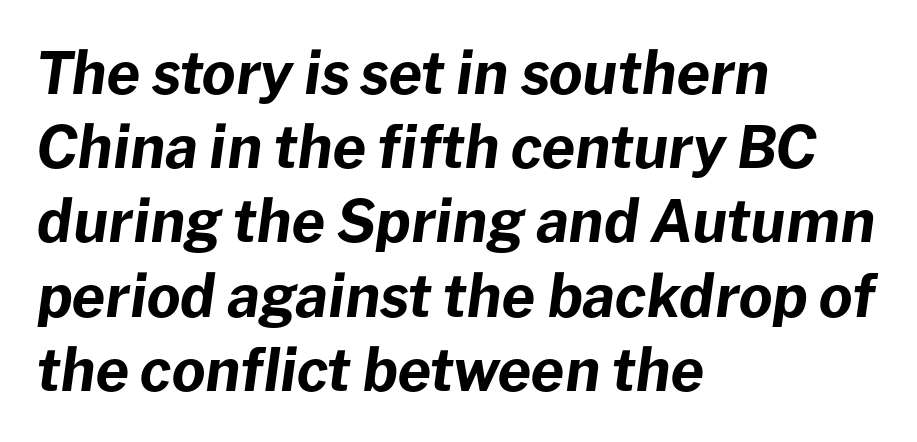
The image shows 58 px bold type, italic (leaning right); set left-aligned, normal line spacing (1.28x), normal letter spacing, not underlined; low stroke contrast and a medium x-height.
